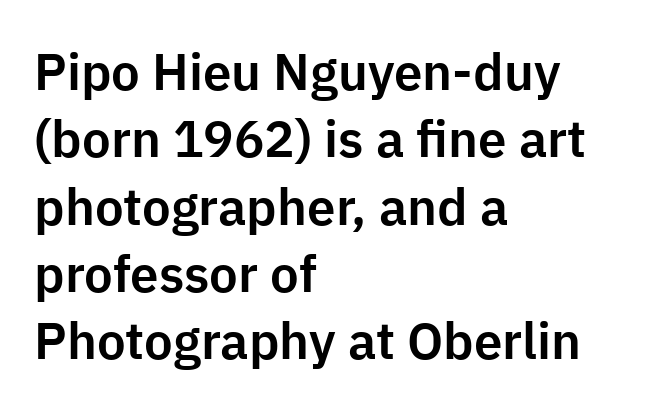
Q: Is the text italic (slanted)? A: No, it is upright.
Q: Is the typeface a serif or a sans-serif typeface? A: Sans-serif.
Q: Is the text underlined? A: No.
Q: How is the paragraph aligned? A: Left-aligned.
Q: Is the spacing between letters normal or unusually wide? A: Normal.
Q: Is the spacing between lines tight, normal or loose? A: Normal.
Q: Width (condensed, normal, or wide)? A: Normal.
Q: Stroke contrast? A: Low.
Q: x-height? A: Medium.
Q: Monospaced? A: No.
